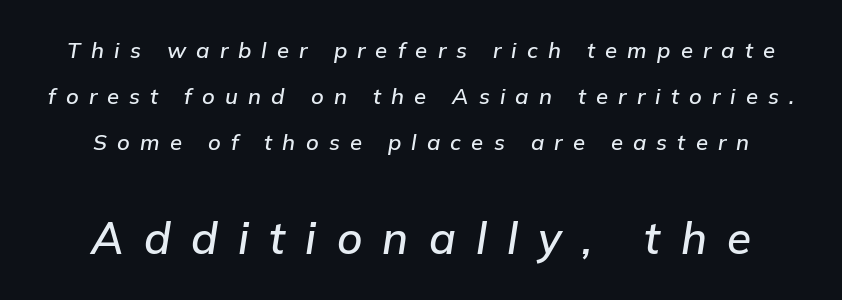
Q: Is the text italic (slanted)? A: Yes, it leans right by about 9 degrees.
Q: Is the text underlined? A: No.
Q: Is the spacing between letters normal or unusually wide? A: Unusually wide.
Q: Is the spacing between lines tight, normal or loose? A: Loose.
Q: Which block of text is set in a larger size, the first (top) or the second (bottom)? A: The second (bottom) one.
Q: Width (condensed, normal, or wide)? A: Normal.
Q: Stroke contrast? A: Low.
Q: x-height? A: Medium.
Q: Monospaced? A: No.
